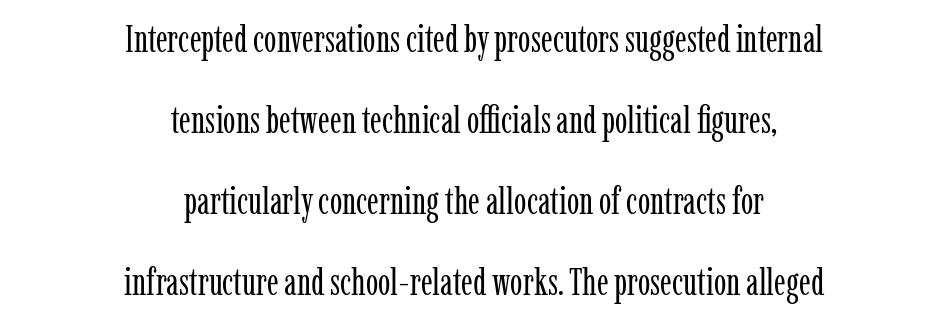
Leftover space on each line is divided equally before and after the words. The line-height multiplier appears high, well above default. Every character sits straight up, as roman type does. Bold? No — there's no thickening of the strokes. The baseline area is clear.
